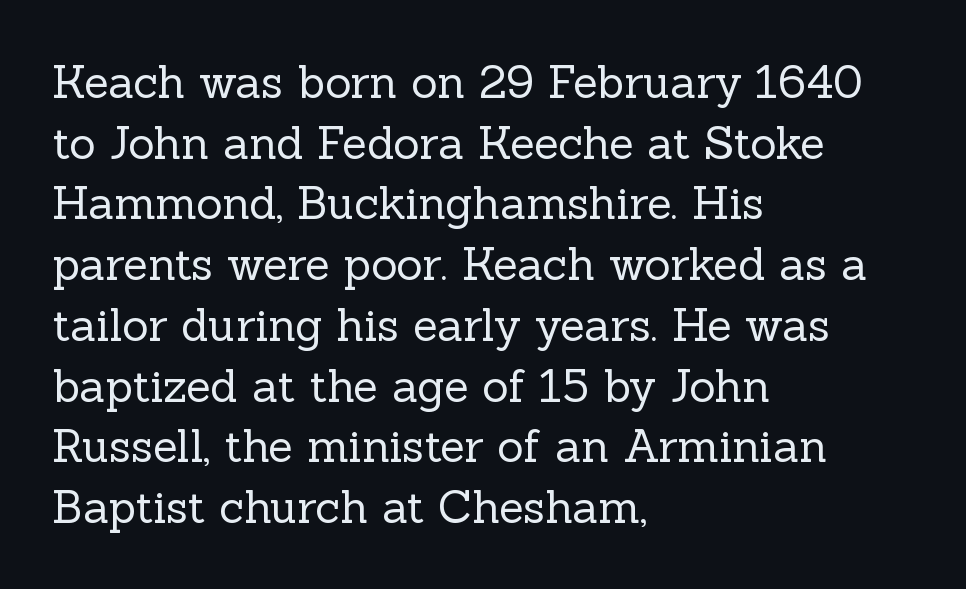
Note the varied advance widths — an 'i' is clearly narrower than an 'm'. Evenly set lines give the paragraph a standard silhouette. A typesetter would label this face a serif. Each line starts at the same left margin while the right side varies.
